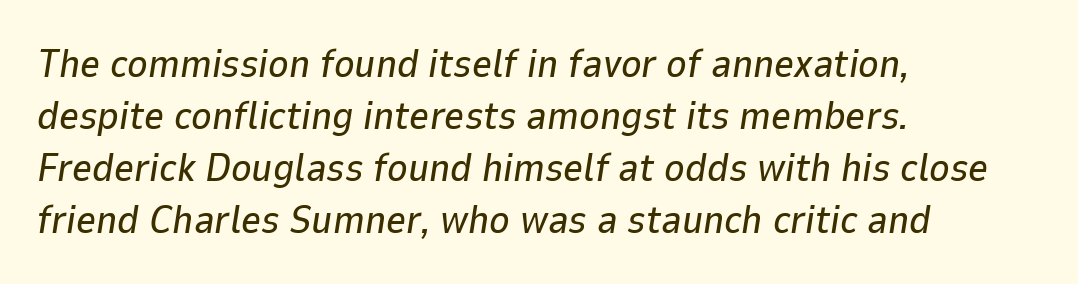
{"italic": "yes", "lean": "right", "slant_degrees": 9, "width": "normal", "stroke_contrast": "low", "x_height": "medium", "monospaced": "no", "underline": "no", "align": "left", "line_spacing": "normal", "line_spacing_ratio": 1.33, "letter_spacing": "normal", "letter_spacing_em": 0.0, "glyph_px": 39}
